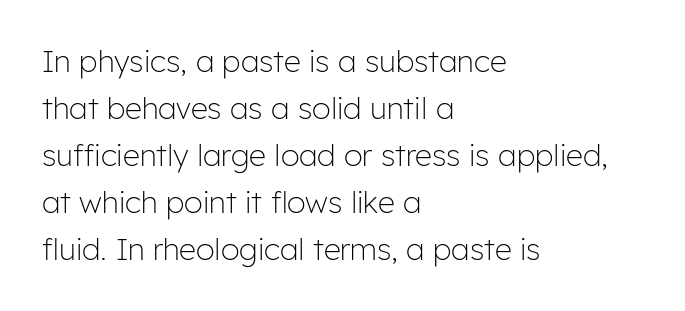
A roman cut, with each character standing at attention. Here the designer chose a conventional face with non-uniform glyph widths. Plain, unruled lines of type. The block of text has a typical density, with ordinary space between rows. The face used here is a sans, in the tradition of grotesques and geometrics. Line starts are locked; line ends wander.
